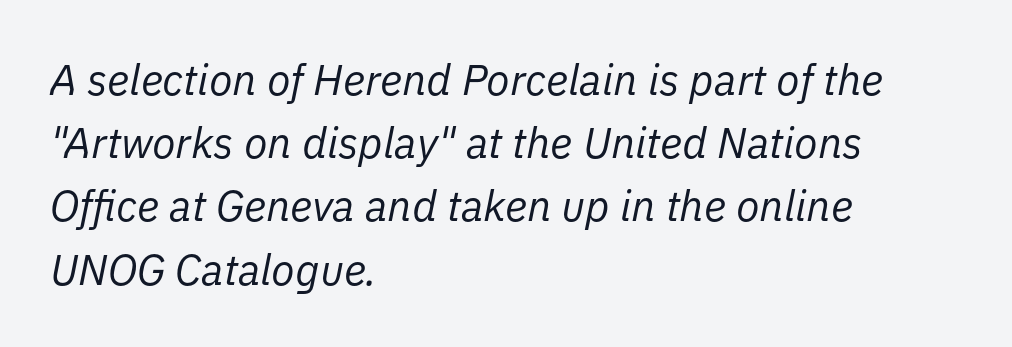
The image shows 43 px regular-weight type, italic (leaning right); set left-aligned, normal line spacing (1.47x), normal letter spacing, not underlined; low stroke contrast and a medium x-height.
